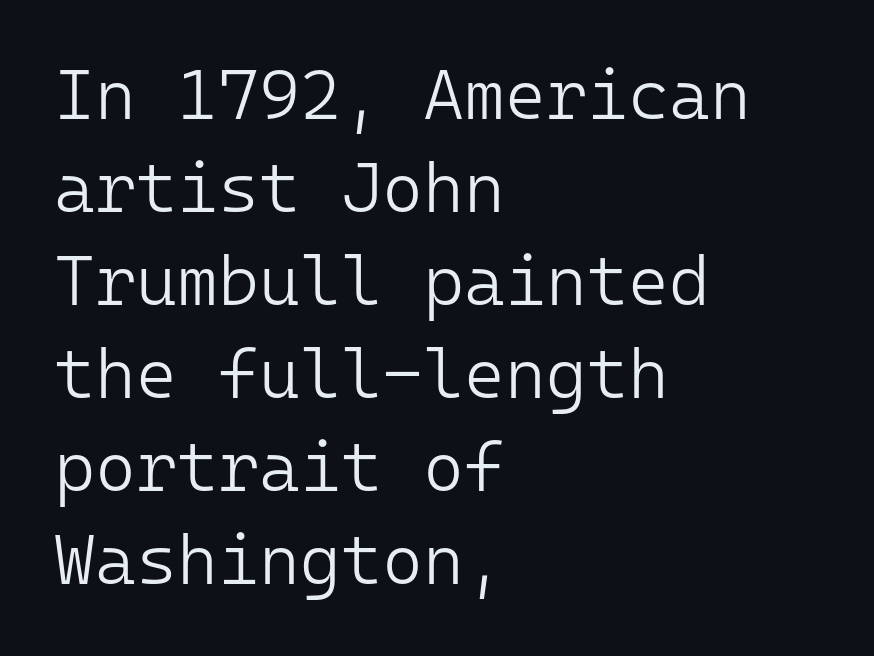
The image shows 70 px light sans-serif type, upright, monospaced; set left-aligned, normal line spacing (1.33x), normal letter spacing, not underlined; low stroke contrast and a medium x-height.
